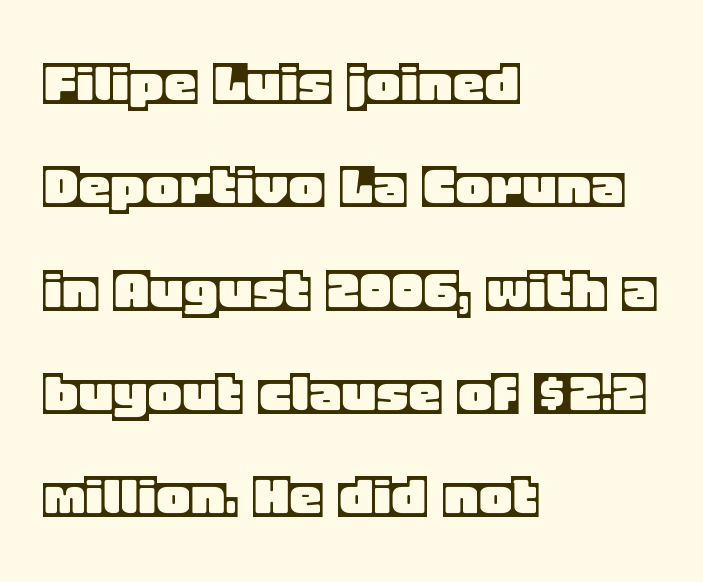
Q: Is the text italic (slanted)? A: No, it is upright.
Q: Is the text underlined? A: No.
Q: How is the paragraph aligned? A: Left-aligned.
Q: Is the spacing between letters normal or unusually wide? A: Normal.
Q: Is the spacing between lines tight, normal or loose? A: Normal.
Q: Width (condensed, normal, or wide)? A: Normal.
Q: x-height? A: Large.
Q: Monospaced? A: No.
